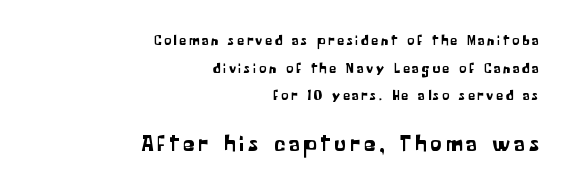
Q: Is the text italic (slanted)? A: No, it is upright.
Q: Is the text underlined? A: No.
Q: How is the paragraph aligned? A: Right-aligned.
Q: Is the spacing between letters normal or unusually wide? A: Unusually wide.
Q: Is the spacing between lines tight, normal or loose? A: Loose.
Q: Which block of text is set in a larger size, the first (top) or the second (bottom)? A: The second (bottom) one.
